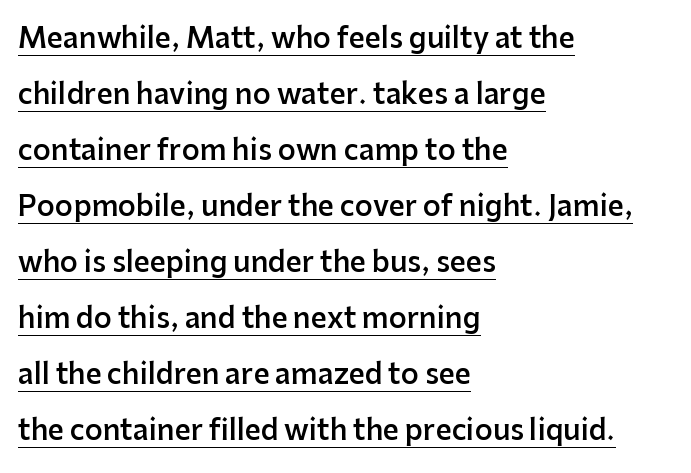
The image shows 28 px semibold sans-serif type, upright; set left-aligned, loose line spacing (2.0x), normal letter spacing, underlined; low stroke contrast and a medium x-height.
